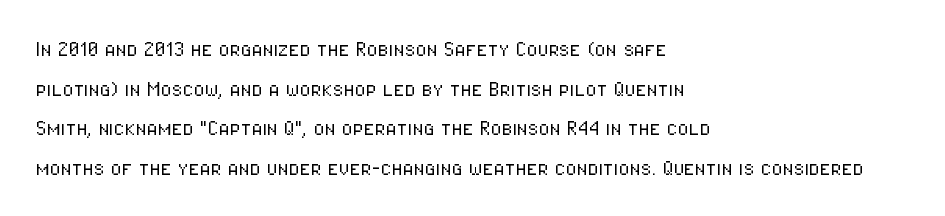
{"italic": "no", "bold": "no", "underline": "no", "align": "left", "line_spacing": "normal", "line_spacing_ratio": 1.59, "letter_spacing": "normal", "letter_spacing_em": 0.0, "glyph_px": 25}
